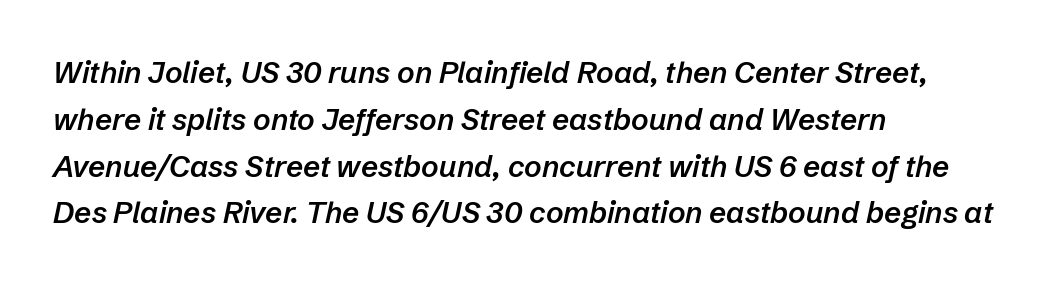
The image shows 30 px semibold type, italic (leaning right); set left-aligned, normal line spacing (1.56x), normal letter spacing, not underlined; low stroke contrast and a medium x-height.
